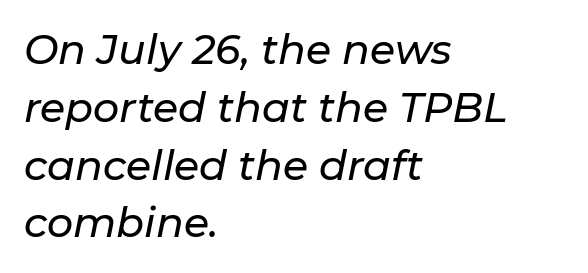
The image shows 41 px text type, italic (leaning right); set left-aligned, normal line spacing (1.41x), normal letter spacing, not underlined; low stroke contrast and a medium x-height.
